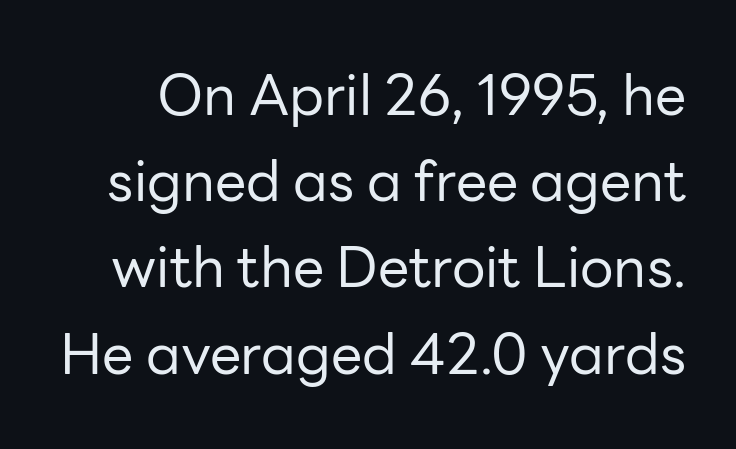
Q: Is the text bold? A: No.
Q: Is the text italic (slanted)? A: No, it is upright.
Q: Is the typeface a serif or a sans-serif typeface? A: Sans-serif.
Q: Is the text underlined? A: No.
Q: Is the spacing between letters normal or unusually wide? A: Normal.
Q: Is the spacing between lines tight, normal or loose? A: Normal.
Q: Width (condensed, normal, or wide)? A: Normal.
Q: Stroke contrast? A: Low.
Q: x-height? A: Medium.
Q: Monospaced? A: No.
